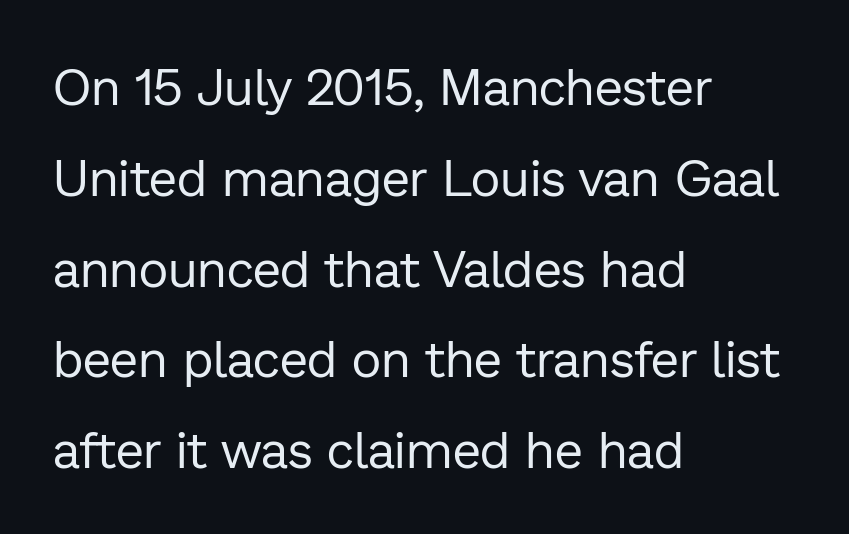
What kind of face is this? One without serifs — a sans. Is the type heavy? It reads as light-to-regular instead. No word sits above an underline. Horizontal alignment here is leftward, the default for most running prose. The face used here is proportionally spaced, like ordinary book or web type. Each word holds together tightly as a unit, with standard inter-letter gaps.
